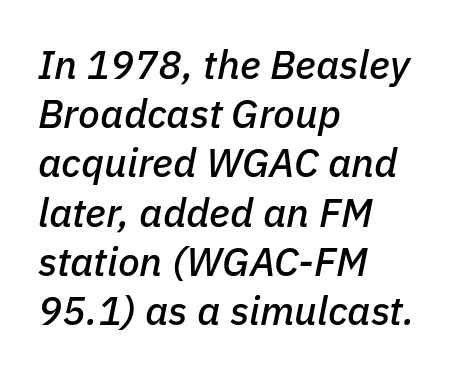
The glyphs look as if they've been sheared to an angle. This sample has the flowing, uneven cadence of proportional lettering. Lines of text with bare space underneath. This rendering uses left alignment, leaving the right contour irregular.
